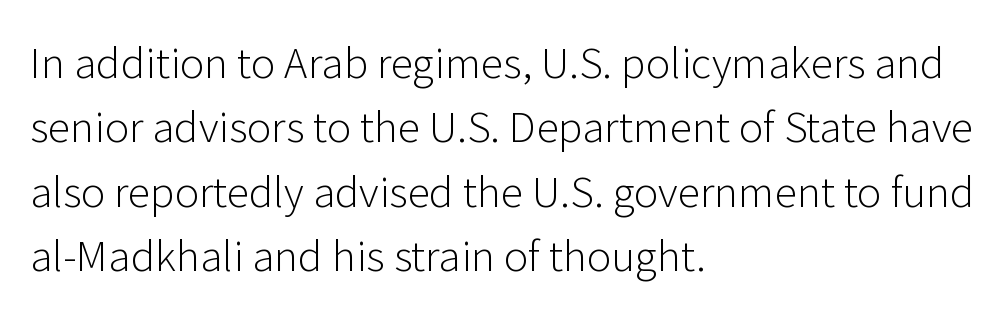
If you drew a line through each stem, it would be perfectly vertical. Examine the stroke ends and you'll find no serifs. Type without underlining. Counters stay open thanks to moderate or lighter strokes. Line starts are locked; line ends wander.
